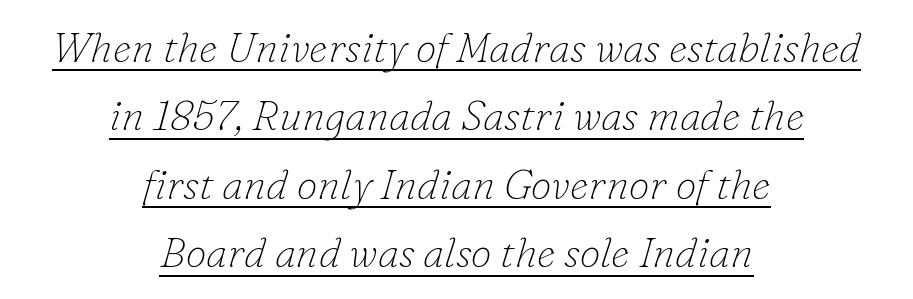
The letters are slanted; this is an italic face. The glyphs are accompanied by a horizontal stroke just below them. Leading: standard. Horizontally, the lines are justified to the midpoint only.
